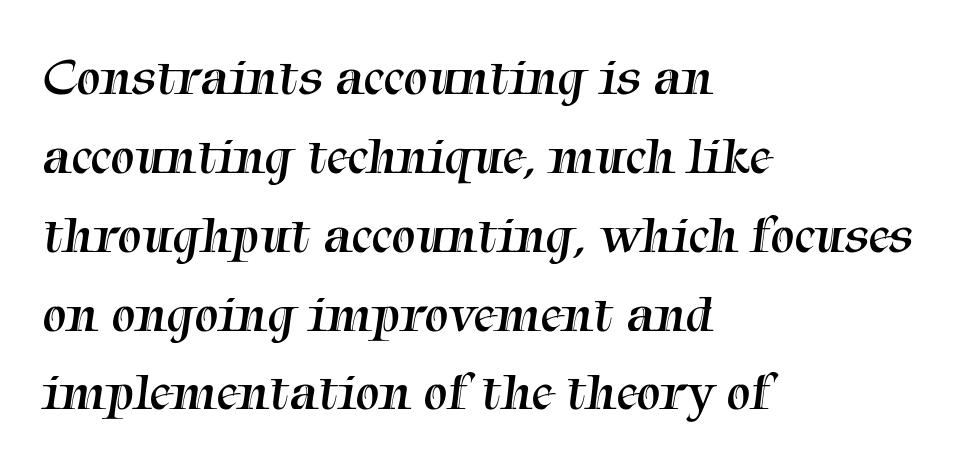
The image shows 54 px regular-weight serif type; set left-aligned, normal line spacing (1.46x), normal letter spacing, not underlined; medium stroke contrast and a medium x-height.
